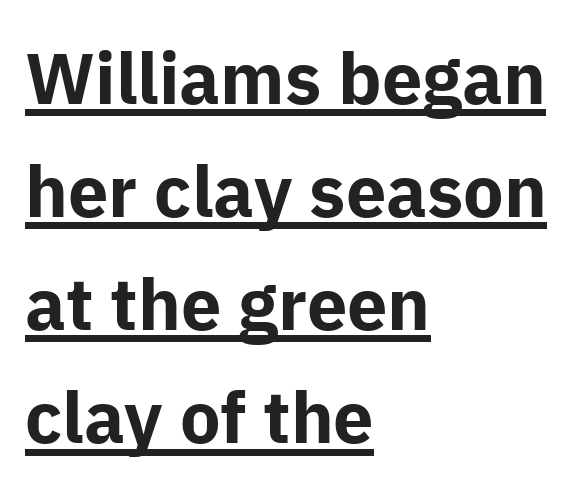
Q: Is the text bold? A: Yes.
Q: Is the text italic (slanted)? A: No, it is upright.
Q: Is the typeface a serif or a sans-serif typeface? A: Sans-serif.
Q: Is the text underlined? A: Yes.
Q: How is the paragraph aligned? A: Left-aligned.
Q: Is the spacing between letters normal or unusually wide? A: Normal.
Q: Is the spacing between lines tight, normal or loose? A: Normal.
Q: Width (condensed, normal, or wide)? A: Normal.
Q: Stroke contrast? A: Low.
Q: x-height? A: Medium.
Q: Monospaced? A: No.
